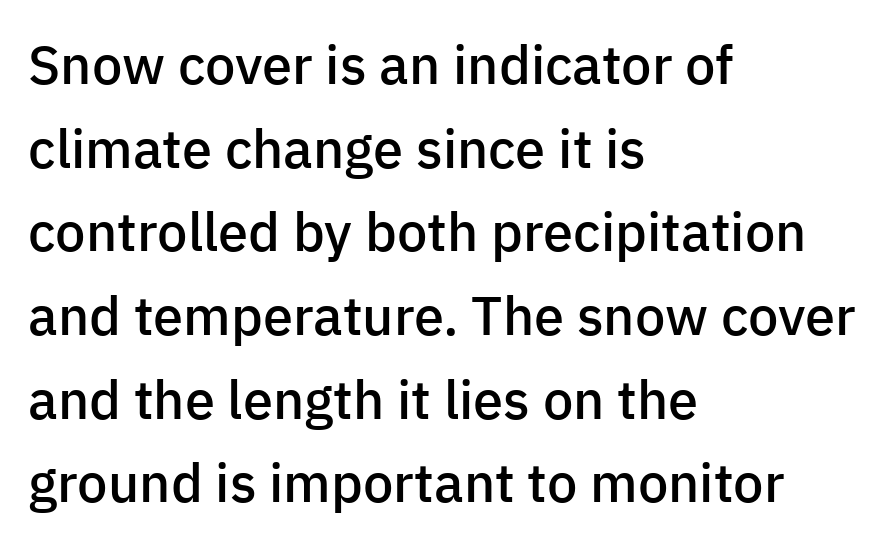
{"serif": "no", "italic": "no", "bold": "semi", "weight": "semibold", "width": "normal", "stroke_contrast": "low", "x_height": "medium", "monospaced": "no", "underline": "no", "align": "left", "line_spacing": "normal", "line_spacing_ratio": 1.55, "letter_spacing": "normal", "letter_spacing_em": 0.0, "glyph_px": 54}
